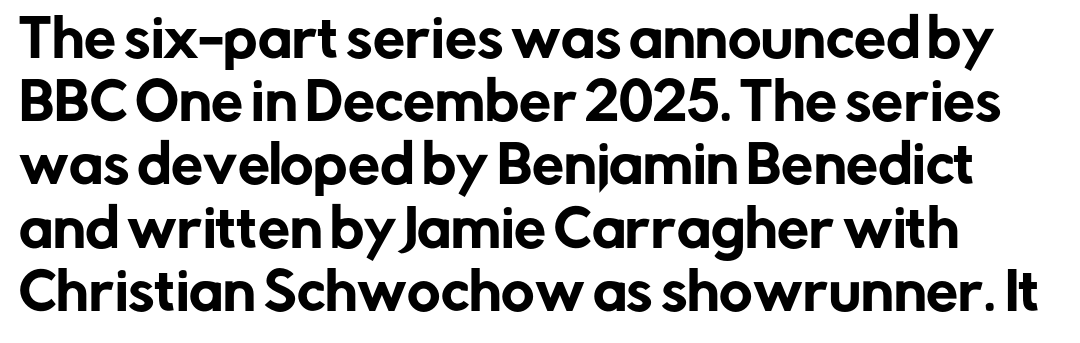
Only glyphs here, with clear space below each row. The glyphs in this specimen are sans serif. Characters follow at the spacing the type designer built in. You could not count columns in this text — the font is proportionally spaced. Quick note: not italic, upright.
